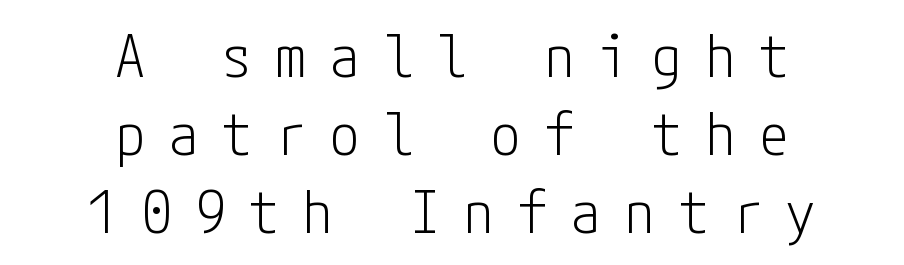
Q: Is the text bold? A: No.
Q: Is the text italic (slanted)? A: No, it is upright.
Q: Is the typeface a serif or a sans-serif typeface? A: Sans-serif.
Q: Is the text underlined? A: No.
Q: How is the paragraph aligned? A: Centered.
Q: Is the spacing between letters normal or unusually wide? A: Unusually wide.
Q: Is the spacing between lines tight, normal or loose? A: Normal.
Q: Width (condensed, normal, or wide)? A: Condensed.
Q: Stroke contrast? A: Low.
Q: x-height? A: Medium.
